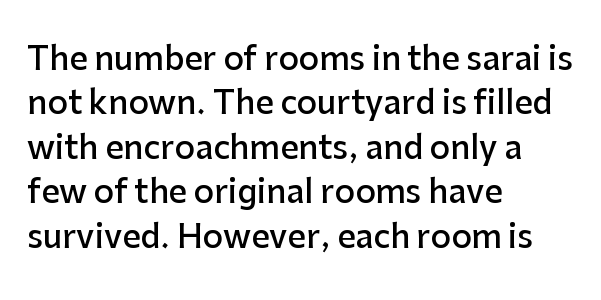
The letterforms sit shoulder to shoulder at normal distance. Quick note: not italic, upright. This sample keeps an unexceptional amount of space between lines. Look at the bottom of the vertical strokes: they stop flat, with no serifs. This is the in-between weight designers call semibold or demi. Clear beneath every line of the passage.
